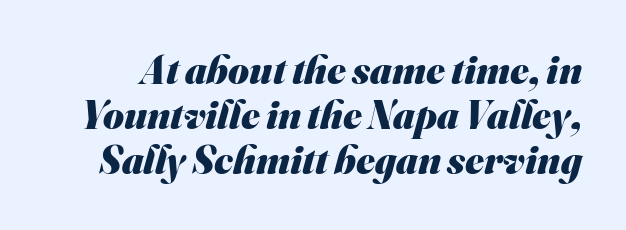
The image shows 40 px heavy sans-serif type; set tight line spacing (1.13x), normal letter spacing, not underlined; medium stroke contrast and a small x-height.
